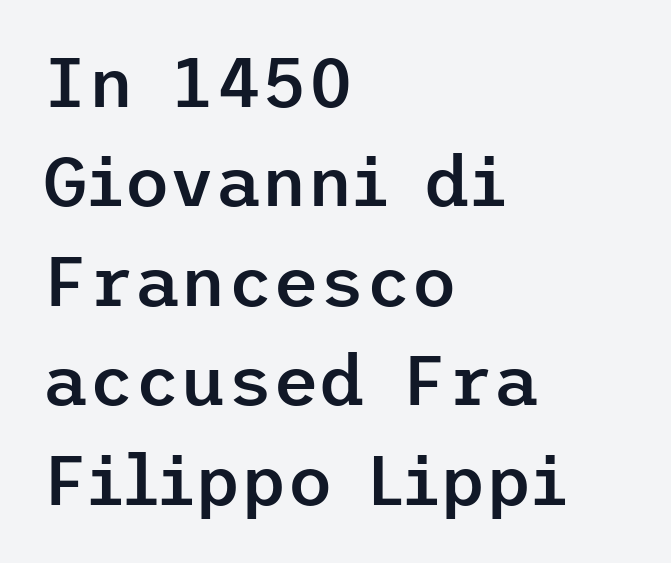
Q: Is the text bold? A: Semi-bold.
Q: Is the text italic (slanted)? A: No, it is upright.
Q: Is the typeface a serif or a sans-serif typeface? A: Sans-serif.
Q: Is the text underlined? A: No.
Q: How is the paragraph aligned? A: Left-aligned.
Q: Is the spacing between letters normal or unusually wide? A: Normal.
Q: Is the spacing between lines tight, normal or loose? A: Normal.
Q: Width (condensed, normal, or wide)? A: Normal.
Q: Stroke contrast? A: Low.
Q: x-height? A: Medium.
